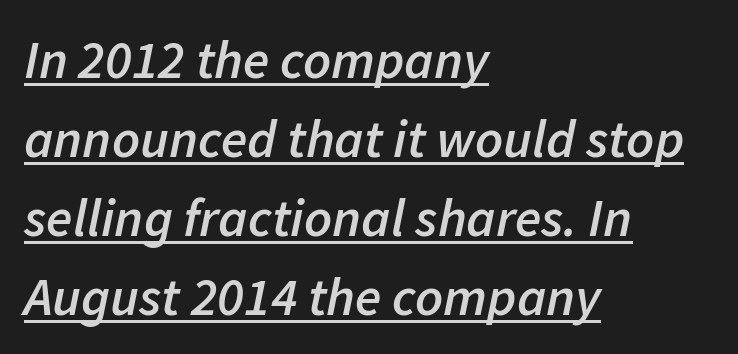
Line starts are locked; line ends wander. Inter-character spacing is left at the font's built-in metrics. The glyphs look as if they've been sheared to an angle. How heavy is the stroke? Medium-heavy — a semibold, shy of bold.
